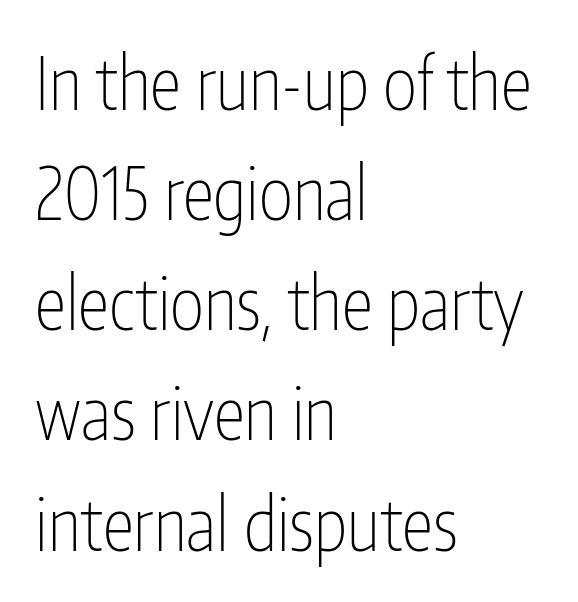
The image shows 72 px thin, condensed sans-serif type, upright; set left-aligned, normal line spacing (1.53x), normal letter spacing, not underlined; low stroke contrast and a medium x-height.
